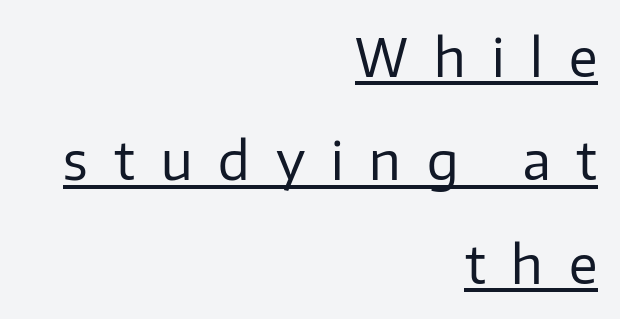
Compared with a typical body face, this is equally light or lighter still. Each letter's strokes conclude bluntly, with no projecting serifs. Ascenders rise straight up at ninety degrees. Words appear elongated and porous because spacing is wide. The rendering anchors every line to the right-hand side. The space between consecutive lines is lavish.
